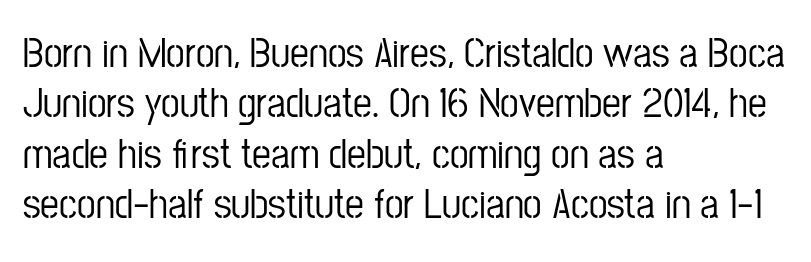
Q: Is the text italic (slanted)? A: No, it is upright.
Q: Is the typeface a serif or a sans-serif typeface? A: Sans-serif.
Q: Is the text underlined? A: No.
Q: How is the paragraph aligned? A: Left-aligned.
Q: Is the spacing between letters normal or unusually wide? A: Normal.
Q: Width (condensed, normal, or wide)? A: Condensed.
Q: Stroke contrast? A: Low.
Q: x-height? A: Medium.
Q: Monospaced? A: No.
